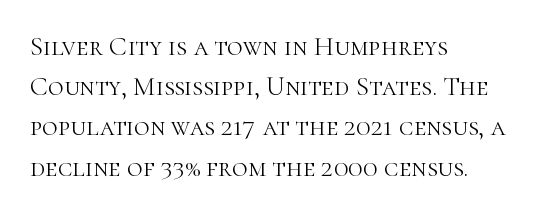
The paragraph shown leans on its left margin. Has an underline been added? It has not. The font's upright variant was chosen for this text. The cut favours lightness, reaching ordinary text weight at its darkest.
